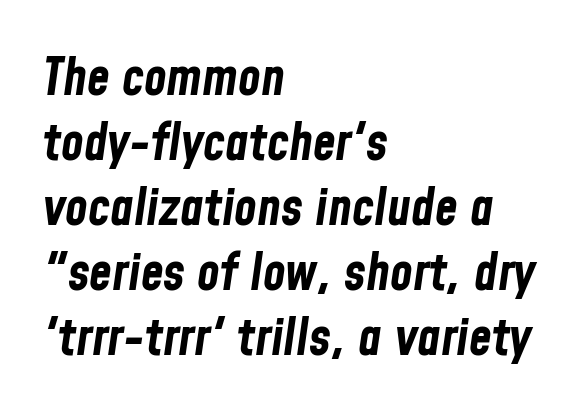
{"italic": "yes", "lean": "right", "slant_degrees": 8, "bold": "yes", "weight": "bold", "width": "condensed", "stroke_contrast": "low", "x_height": "medium", "monospaced": "no", "underline": "no", "align": "left", "line_spacing": "normal", "line_spacing_ratio": 1.25, "letter_spacing": "normal", "letter_spacing_em": 0.0, "glyph_px": 52}
